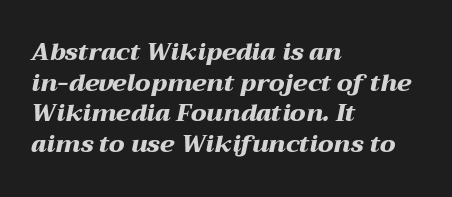
The image shows 24 px bold type, italic (leaning right); set left-aligned, normal line spacing (1.28x), normal letter spacing, not underlined.
